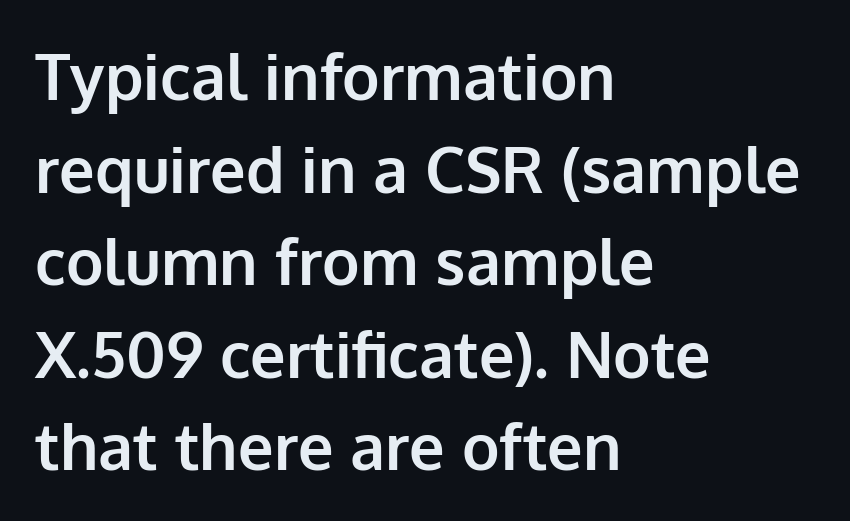
Does the leading feel generous? No, just average. The lettering stays uniformly vertical, giving the passage a roman look. Spacing verdict: proportional, widths tailored to each character. The typeface chosen for these lines omits serifs. The typesetter chose a ragged-right arrangement here. Compared with typical body copy, the letter spacing here is the same.
